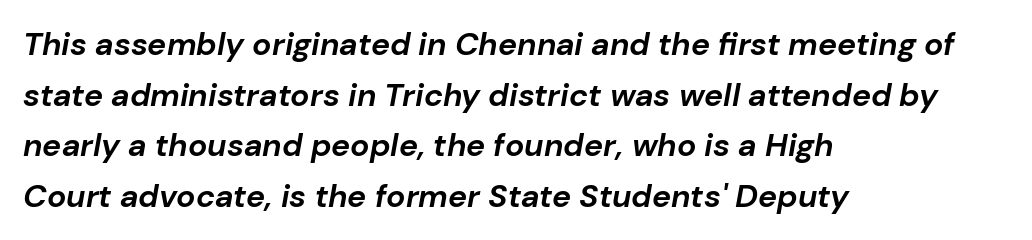
The image shows 32 px bold type, italic (leaning right); set left-aligned, normal line spacing (1.58x), normal letter spacing, not underlined; low stroke contrast and a medium x-height.
